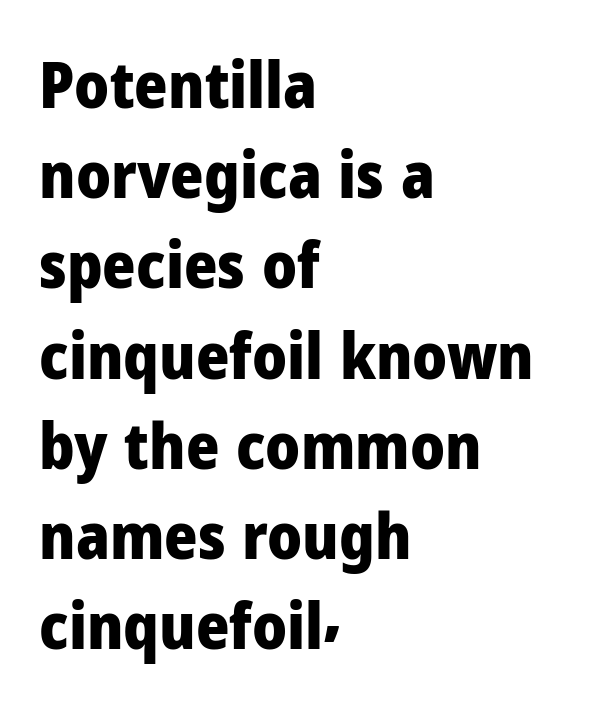
Q: Is the text bold? A: Yes.
Q: Is the text italic (slanted)? A: No, it is upright.
Q: Is the typeface a serif or a sans-serif typeface? A: Sans-serif.
Q: Is the text underlined? A: No.
Q: How is the paragraph aligned? A: Left-aligned.
Q: Is the spacing between letters normal or unusually wide? A: Normal.
Q: Is the spacing between lines tight, normal or loose? A: Normal.
Q: Width (condensed, normal, or wide)? A: Normal.
Q: Stroke contrast? A: Low.
Q: x-height? A: Medium.
Q: Monospaced? A: No.
